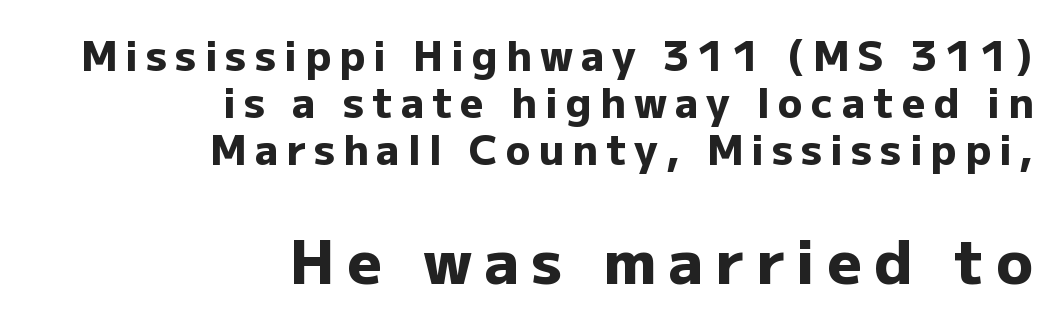
{"serif": "no", "italic": "no", "bold": "yes", "weight": "heavy", "width": "normal", "stroke_contrast": "low", "x_height": "medium", "monospaced": "no", "underline": "no", "align": "right", "line_spacing": "tight", "line_spacing_ratio": 1.15, "letter_spacing": "wide", "letter_spacing_em": 0.2, "larger_block": "second", "size_ratio": 1.49, "glyph_px": 61}
